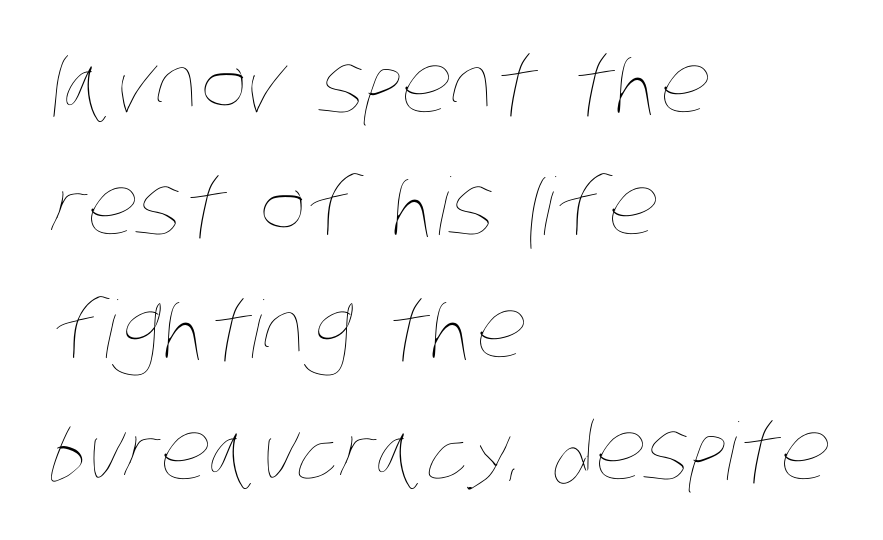
{"bold": "no", "weight": "thin", "width": "condensed", "stroke_contrast": "low", "x_height": "large", "monospaced": "no", "underline": "no", "align": "left", "line_spacing": "normal", "line_spacing_ratio": 1.55, "letter_spacing": "normal", "letter_spacing_em": 0.0, "glyph_px": 79}
